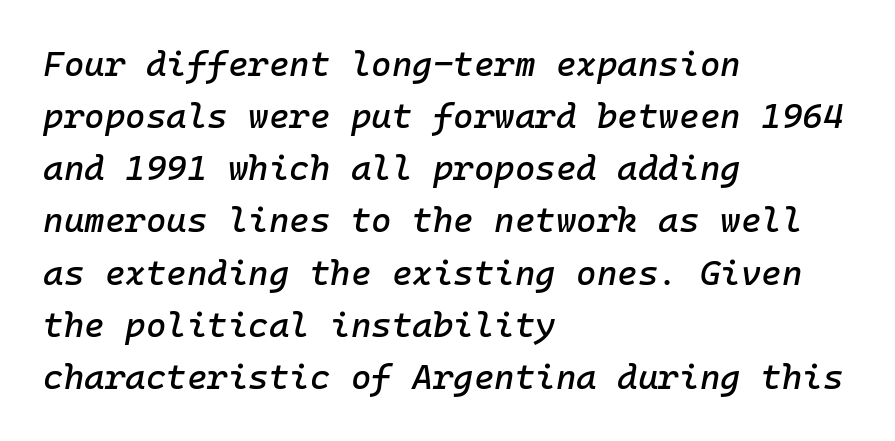
{"italic": "yes", "lean": "right", "slant_degrees": 10, "width": "normal", "stroke_contrast": "low", "x_height": "medium", "monospaced": "yes", "underline": "no", "align": "left", "line_spacing": "normal", "line_spacing_ratio": 1.49, "letter_spacing": "normal", "letter_spacing_em": 0.0, "glyph_px": 35}
